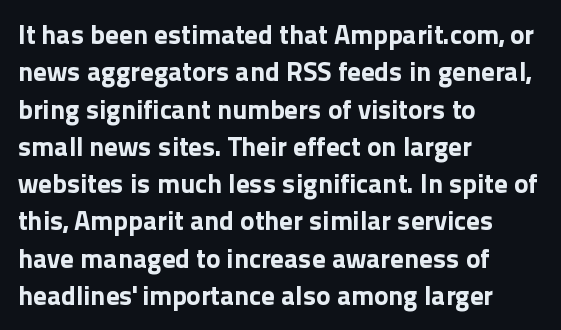
The image shows 27 px bold type, upright; set left-aligned, normal line spacing (1.38x), normal letter spacing, not underlined.
